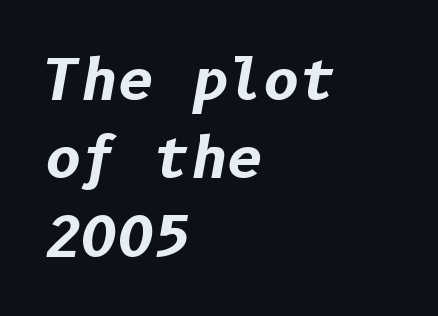
{"italic": "yes", "lean": "right", "slant_degrees": 10, "bold": "yes", "weight": "bold", "width": "normal", "stroke_contrast": "low", "x_height": "medium", "underline": "no", "align": "left", "line_spacing": "normal", "line_spacing_ratio": 1.4, "letter_spacing": "normal", "letter_spacing_em": 0.0, "glyph_px": 56}
